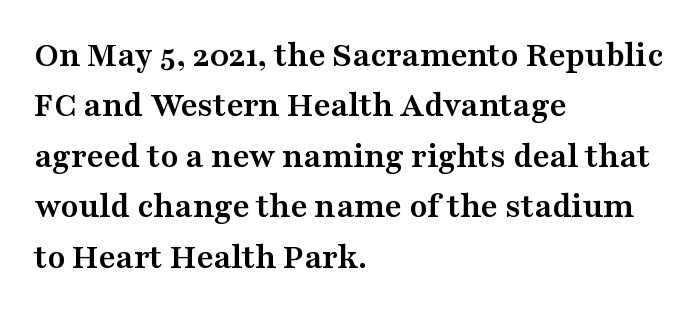
The image shows 36 px semibold, wide serif type, upright; set left-aligned, normal line spacing (1.4x), normal letter spacing, not underlined; medium stroke contrast and a medium x-height.
